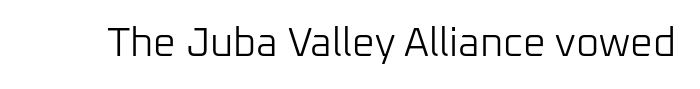
Q: Is the text bold? A: No.
Q: Is the text italic (slanted)? A: No, it is upright.
Q: Is the typeface a serif or a sans-serif typeface? A: Sans-serif.
Q: Is the text underlined? A: No.
Q: Is the spacing between letters normal or unusually wide? A: Normal.
Q: Width (condensed, normal, or wide)? A: Normal.
Q: Stroke contrast? A: Low.
Q: x-height? A: Medium.
Q: Monospaced? A: No.
